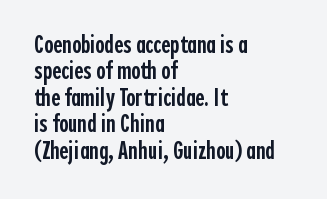
Q: Is the text bold? A: Semi-bold.
Q: Is the text italic (slanted)? A: No, it is upright.
Q: Is the text underlined? A: No.
Q: How is the paragraph aligned? A: Left-aligned.
Q: Is the spacing between letters normal or unusually wide? A: Normal.
Q: Is the spacing between lines tight, normal or loose? A: Tight.
